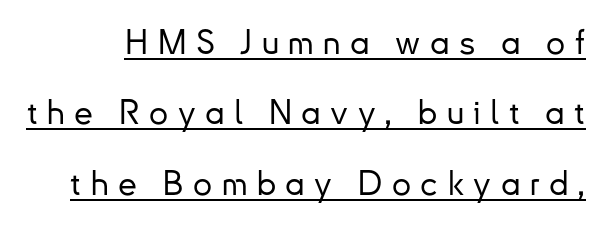
{"serif": "no", "italic": "no", "width": "normal", "stroke_contrast": "low", "x_height": "small", "monospaced": "no", "underline": "yes", "line_spacing": "loose", "line_spacing_ratio": 2.07, "letter_spacing": "wide", "letter_spacing_em": 0.28, "glyph_px": 34}
